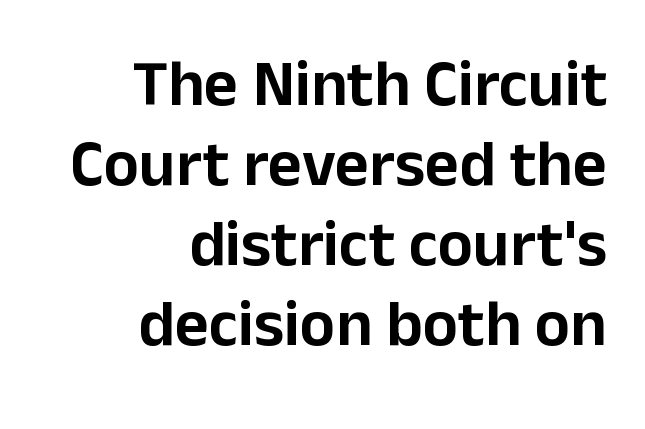
The image shows 66 px sans-serif type, upright; set right-aligned, line spacing 1.21x, normal letter spacing, not underlined; low stroke contrast and a medium x-height.
